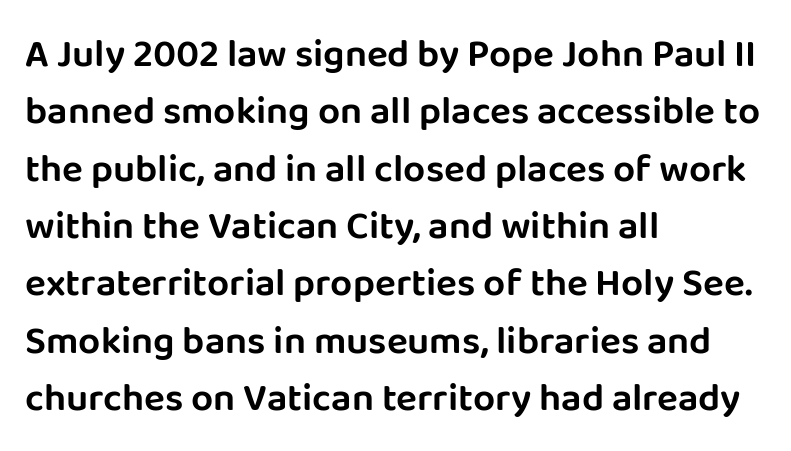
{"serif": "no", "italic": "no", "width": "normal", "stroke_contrast": "low", "x_height": "large", "monospaced": "no", "underline": "no", "align": "left", "line_spacing": "normal", "line_spacing_ratio": 1.47, "letter_spacing": "normal", "letter_spacing_em": 0.0, "glyph_px": 39}
